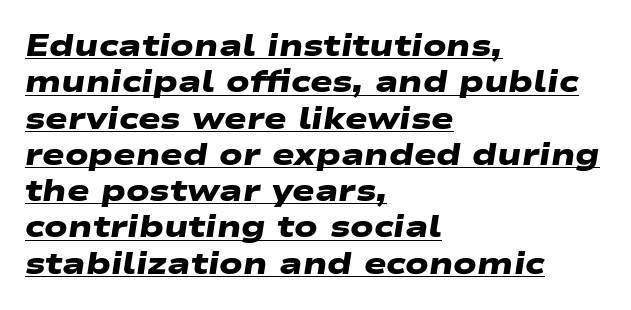
Heft: maximum for text — a bold. A typesetter would call this proportional, since set widths differ per character. In terms of letterform style, serifs are entirely absent. These lines are set flush left with a ragged right edge. Is the letter spacing exaggerated? No — it looks like the ordinary default.
